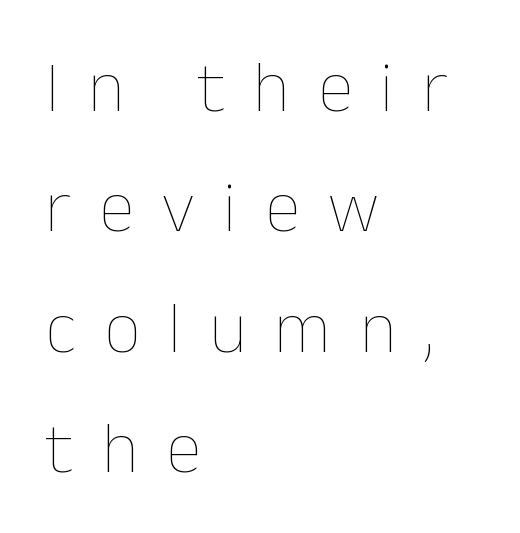
The image shows 73 px thin type, upright; set left-aligned, normal line spacing (1.65x), unusually wide letter spacing (+0.38 em), not underlined; low stroke contrast and a medium x-height.
